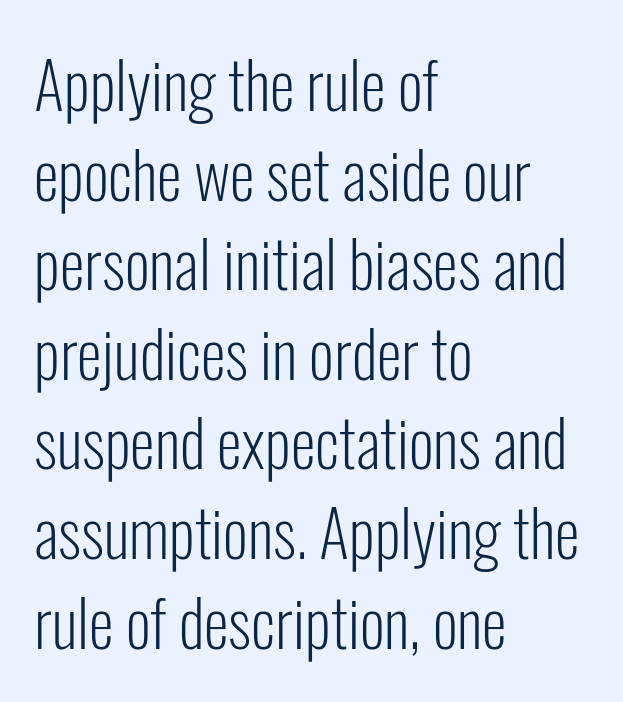
No extra ink here — the face is not bold. No word sits above an underline. The rendering shows plain stroke endings on the letterforms — a sans-serif design. Proportional: the letters do not fall into vertical columns. Inter-character spacing is left at the font's built-in metrics. Notice how the passage keeps a crisp vertical edge on the left only.
